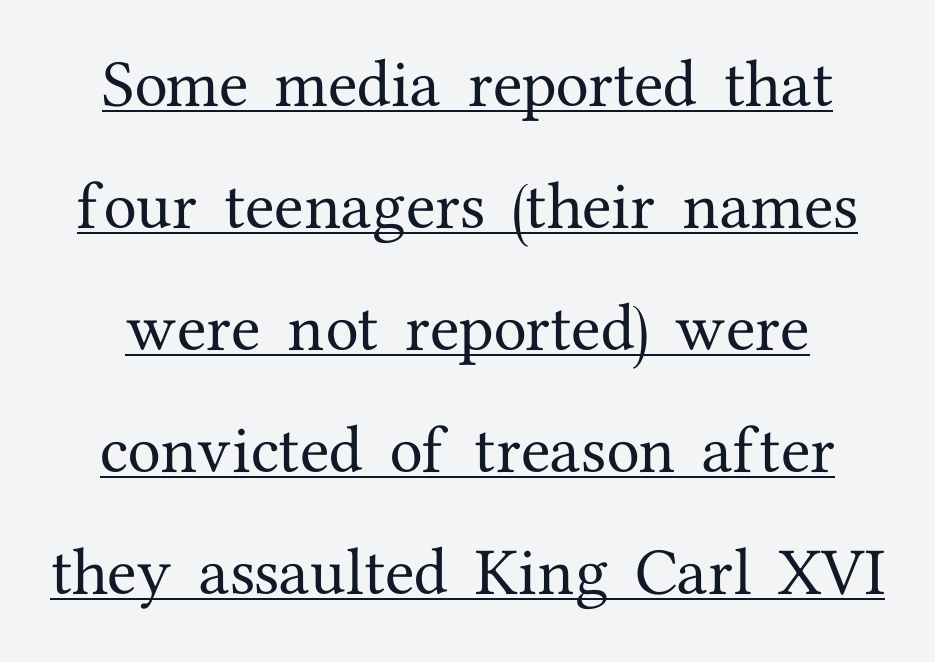
{"serif": "yes", "italic": "no", "width": "normal", "stroke_contrast": "medium", "x_height": "medium", "monospaced": "no", "underline": "yes", "line_spacing": "loose", "line_spacing_ratio": 2.26, "letter_spacing": "normal", "letter_spacing_em": 0.0, "glyph_px": 54}
